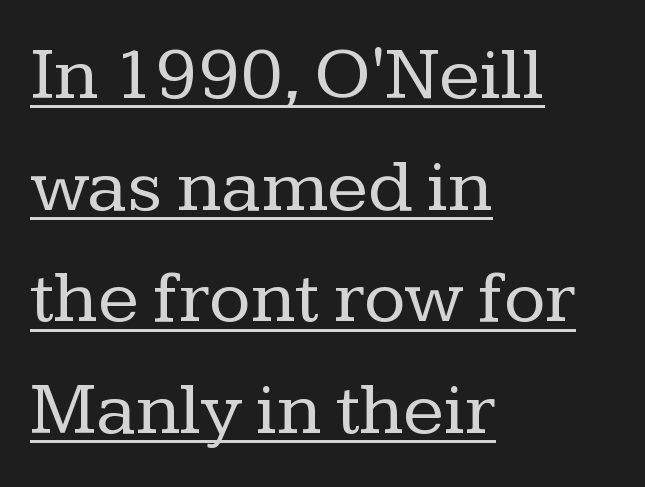
The image shows 76 px regular-weight serif type, upright; set left-aligned, normal line spacing (1.47x), normal letter spacing, underlined; low stroke contrast and a medium x-height.
